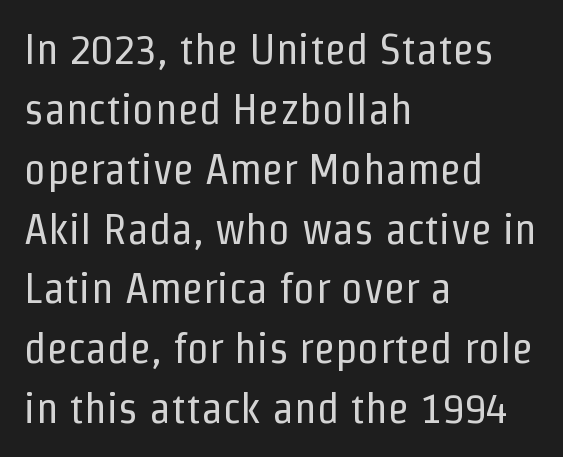
Q: Is the text bold? A: No.
Q: Is the text italic (slanted)? A: No, it is upright.
Q: Is the typeface a serif or a sans-serif typeface? A: Sans-serif.
Q: Is the text underlined? A: No.
Q: How is the paragraph aligned? A: Left-aligned.
Q: Is the spacing between letters normal or unusually wide? A: Normal.
Q: Is the spacing between lines tight, normal or loose? A: Normal.
Q: Width (condensed, normal, or wide)? A: Condensed.
Q: Stroke contrast? A: Low.
Q: x-height? A: Medium.
Q: Monospaced? A: No.
